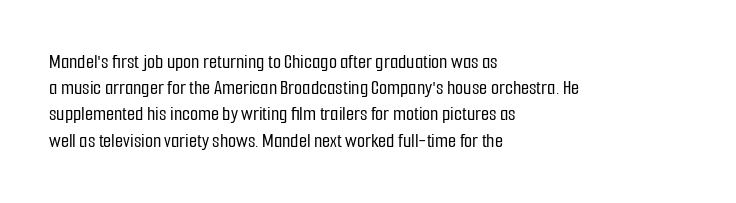
The image shows 21 px text type, upright; set left-aligned, normal line spacing (1.25x), normal letter spacing, not underlined.
